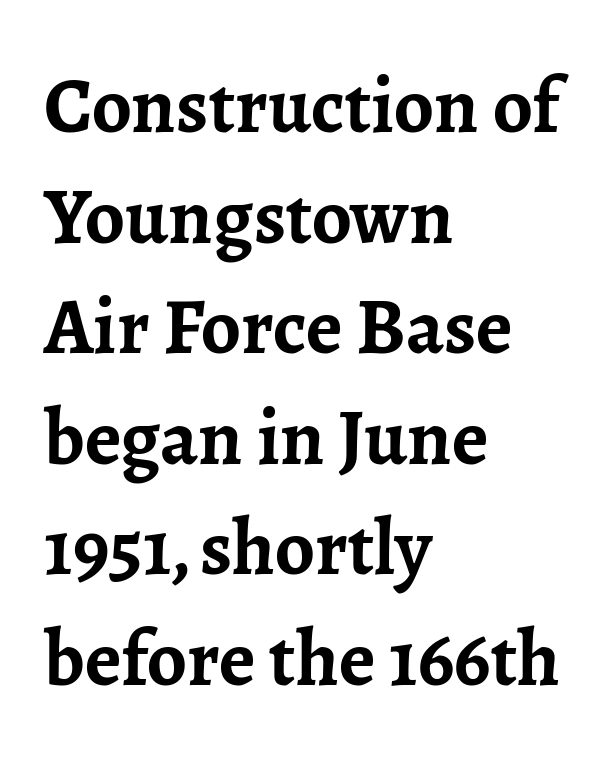
In terms of leading, this rendering sits right in the middle. Stroke terminals: seriffed. The font's upright variant was chosen for this text. Honestly, the letter spacing is just normal — you wouldn't notice it. Any mark beneath the type? The region is blank. The passage shown is typed in a proportional face where columns would drift.
